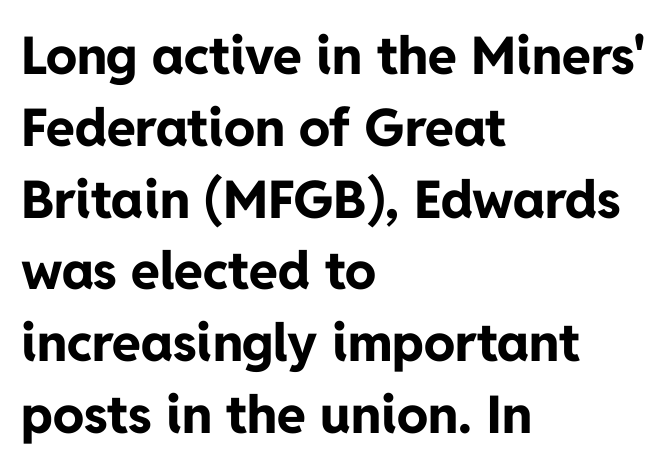
{"serif": "no", "italic": "no", "bold": "yes", "weight": "bold", "width": "normal", "stroke_contrast": "low", "x_height": "medium", "monospaced": "no", "underline": "no", "align": "left", "line_spacing": "normal", "line_spacing_ratio": 1.38, "letter_spacing": "normal", "letter_spacing_em": 0.0, "glyph_px": 52}
